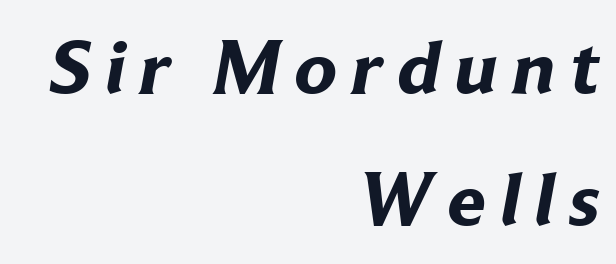
Q: Is the text bold? A: Yes.
Q: Is the typeface a serif or a sans-serif typeface? A: Sans-serif.
Q: Is the text underlined? A: No.
Q: How is the paragraph aligned? A: Right-aligned.
Q: Width (condensed, normal, or wide)? A: Normal.
Q: Stroke contrast? A: Low.
Q: x-height? A: Medium.
Q: Monospaced? A: No.
